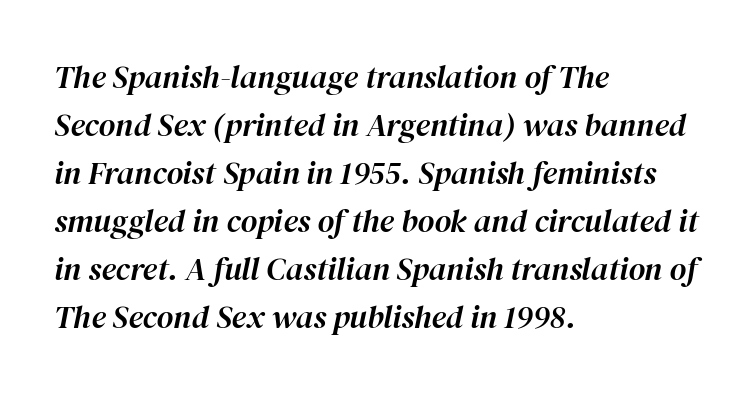
The image shows 32 px text type, italic (leaning right); set left-aligned, normal line spacing (1.5x), normal letter spacing, not underlined; high stroke contrast and a medium x-height.
